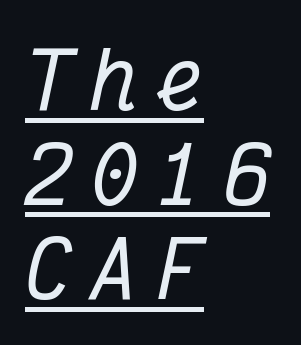
The image shows 77 px condensed serif type, italic (leaning right), monospaced; set left-aligned, line spacing 1.23x, unusually wide letter spacing (+0.26 em), underlined; medium stroke contrast and a medium x-height.
